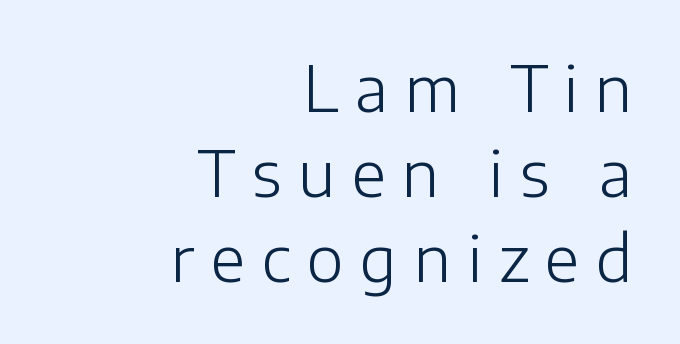
In CSS terms this would be text-align: right. Normally led — the rows are evenly, conventionally spaced. Character widths vary here, with narrow letters taking less room than wide ones. No extra ink here — the face is not bold.
